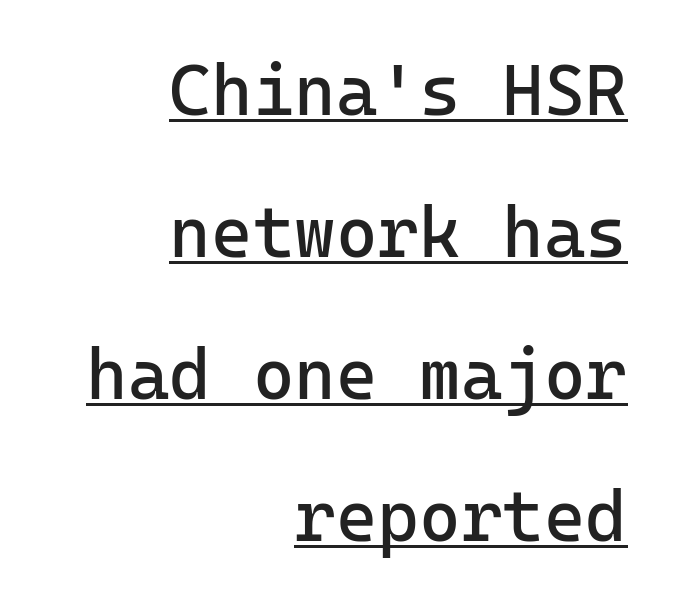
Looks like terminal output: every glyph gets an equal slot. Does extra space separate the letters? No, they use regular spacing. These lines stack with their right ends in a neat column. Leading: increased. Posture: upright roman. The glyphs are accompanied by a horizontal stroke just below them.
